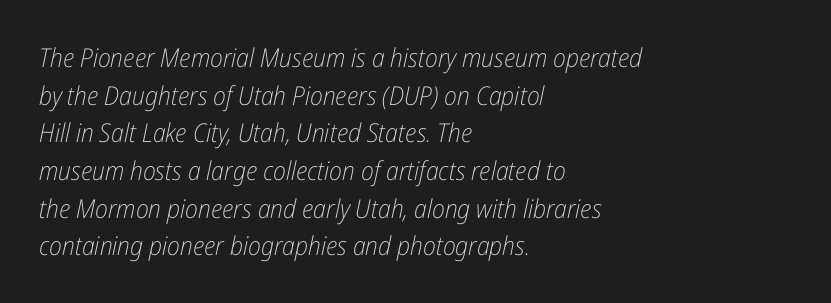
Q: Is the text bold? A: No.
Q: Is the text italic (slanted)? A: Yes, it leans right by about 12 degrees.
Q: Is the text underlined? A: No.
Q: How is the paragraph aligned? A: Left-aligned.
Q: Is the spacing between letters normal or unusually wide? A: Normal.
Q: Is the spacing between lines tight, normal or loose? A: Normal.
